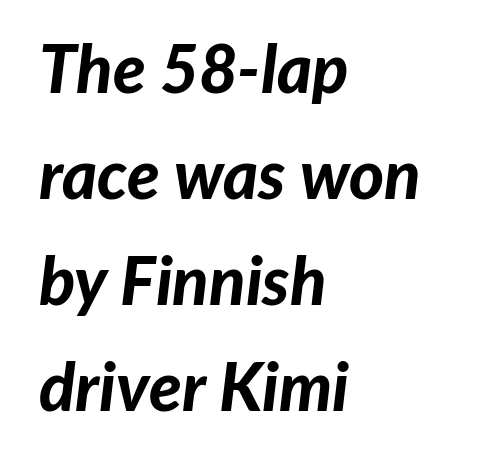
The image shows 67 px bold type, italic (leaning right); set left-aligned, normal line spacing (1.58x), normal letter spacing, not underlined; low stroke contrast and a medium x-height.
